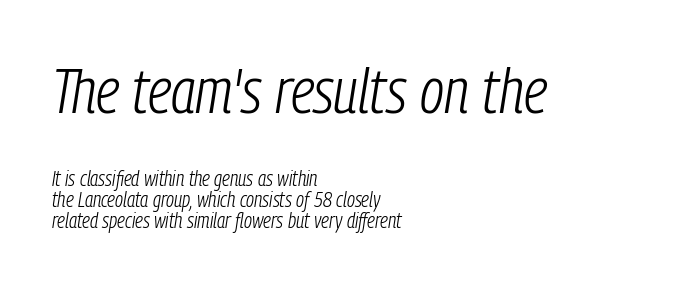
Where is the straight margin? On the left. Quick note: italic. The space between consecutive lines is stingy. Look at the tracking — it's just the regular setting, nothing added. Descenders are the only things crossing below the line. Think of a printed novel: that variable character pitch is what you see here.
